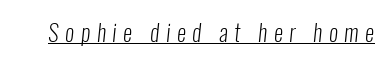
{"bold": "no", "underline": "yes", "letter_spacing": "wide", "letter_spacing_em": 0.29, "glyph_px": 23}
